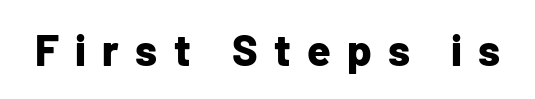
{"serif": "no", "italic": "no", "bold": "yes", "weight": "bold", "width": "normal", "stroke_contrast": "low", "x_height": "medium", "monospaced": "no", "underline": "no", "letter_spacing": "wide", "letter_spacing_em": 0.38, "glyph_px": 43}
